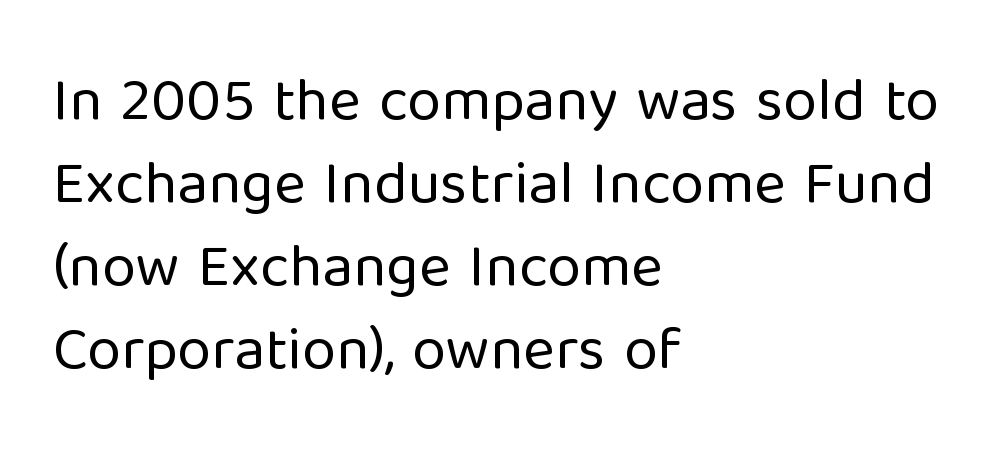
{"serif": "no", "italic": "no", "bold": "no", "weight": "regular", "width": "normal", "stroke_contrast": "low", "x_height": "medium", "monospaced": "no", "underline": "no", "align": "left", "line_spacing": "normal", "line_spacing_ratio": 1.36, "letter_spacing": "normal", "letter_spacing_em": 0.0, "glyph_px": 61}
